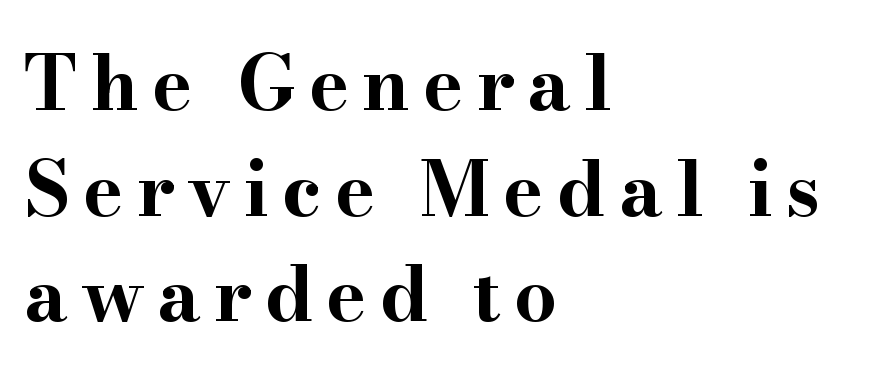
{"serif": "yes", "italic": "no", "bold": "yes", "weight": "bold", "width": "wide", "stroke_contrast": "high", "x_height": "small", "monospaced": "no", "underline": "no", "align": "left", "line_spacing": "normal", "line_spacing_ratio": 1.39, "glyph_px": 76}
